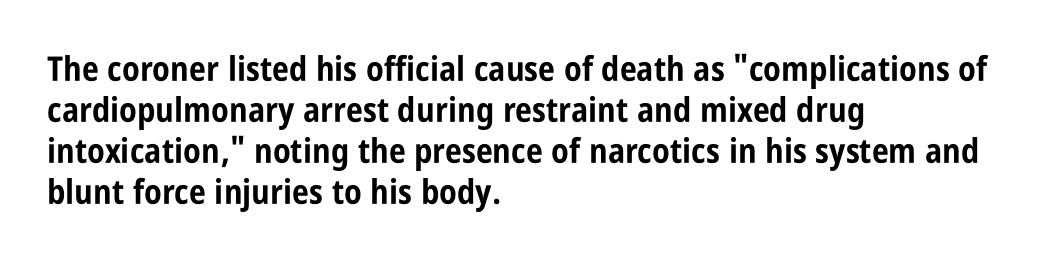
The face used here is proportionally spaced, like ordinary book or web type. No extra tracking has been applied to these lines. If you drew a line through each stem, it would be perfectly vertical. Plenty of ink on the page — the face is bold. Type without underlining. Line beginnings align vertically; line endings do not.
